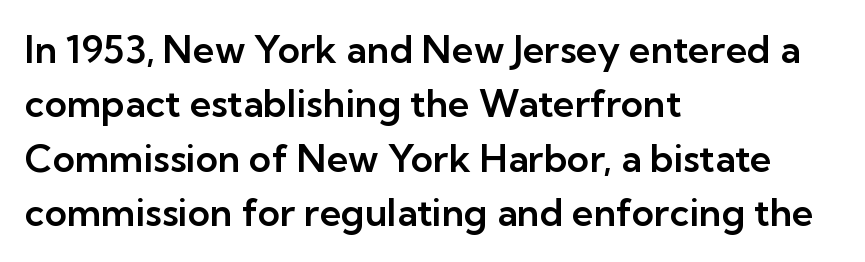
Q: Is the text italic (slanted)? A: No, it is upright.
Q: Is the typeface a serif or a sans-serif typeface? A: Sans-serif.
Q: Is the text underlined? A: No.
Q: How is the paragraph aligned? A: Left-aligned.
Q: Is the spacing between letters normal or unusually wide? A: Normal.
Q: Is the spacing between lines tight, normal or loose? A: Normal.
Q: Width (condensed, normal, or wide)? A: Normal.
Q: Stroke contrast? A: Low.
Q: x-height? A: Medium.
Q: Monospaced? A: No.
